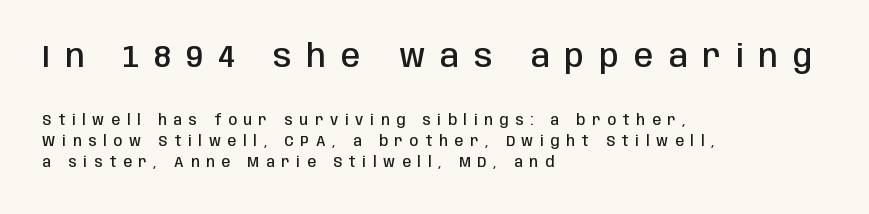
The image shows 31 px semibold, condensed sans-serif type, upright; set left-aligned, normal line spacing (1.5x), unusually wide letter spacing (+0.49 em), not underlined; the first (top) block is 2.21x larger; low stroke contrast and a large x-height.
